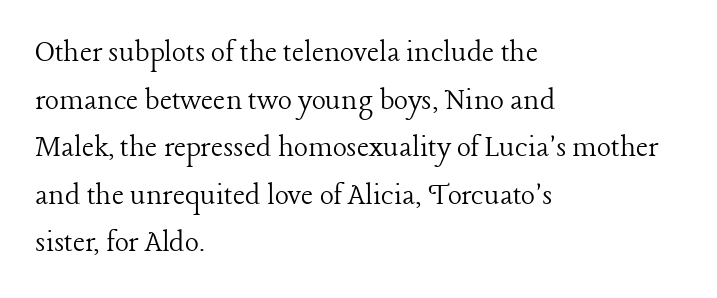
{"serif": "yes", "italic": "no", "bold": "no", "weight": "light", "width": "normal", "stroke_contrast": "low", "x_height": "medium", "monospaced": "no", "underline": "no", "align": "left", "line_spacing": "normal", "line_spacing_ratio": 1.44, "letter_spacing": "normal", "letter_spacing_em": 0.0, "glyph_px": 33}
